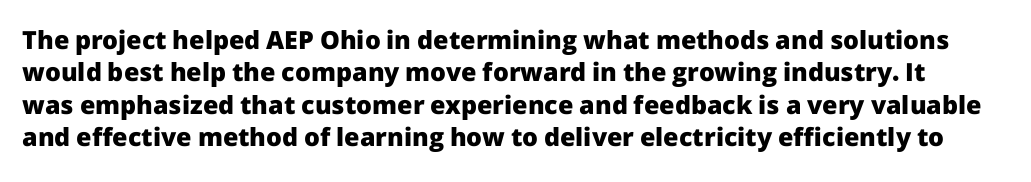
Q: Is the text bold? A: Yes.
Q: Is the text italic (slanted)? A: No, it is upright.
Q: Is the text underlined? A: No.
Q: Is the spacing between letters normal or unusually wide? A: Normal.
Q: Is the spacing between lines tight, normal or loose? A: Normal.
